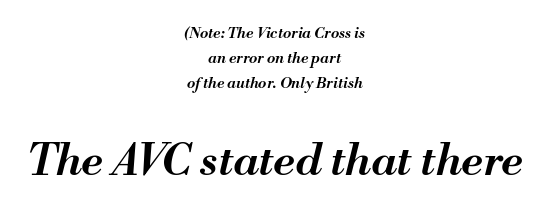
Q: Is the text bold? A: Semi-bold.
Q: Is the text italic (slanted)? A: Yes, it leans right by about 13 degrees.
Q: Is the text underlined? A: No.
Q: How is the paragraph aligned? A: Centered.
Q: Is the spacing between letters normal or unusually wide? A: Normal.
Q: Is the spacing between lines tight, normal or loose? A: Normal.
Q: Which block of text is set in a larger size, the first (top) or the second (bottom)? A: The second (bottom) one.
Q: Width (condensed, normal, or wide)? A: Normal.
Q: Stroke contrast? A: Medium.
Q: x-height? A: Small.
Q: Monospaced? A: No.
